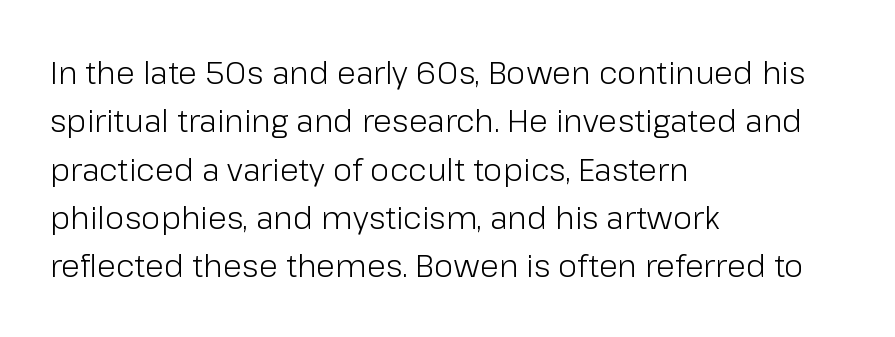
{"serif": "no", "italic": "no", "bold": "no", "weight": "light", "width": "normal", "stroke_contrast": "low", "x_height": "medium", "monospaced": "no", "underline": "no", "align": "left", "line_spacing": "normal", "line_spacing_ratio": 1.56, "letter_spacing": "normal", "letter_spacing_em": 0.0, "glyph_px": 31}
